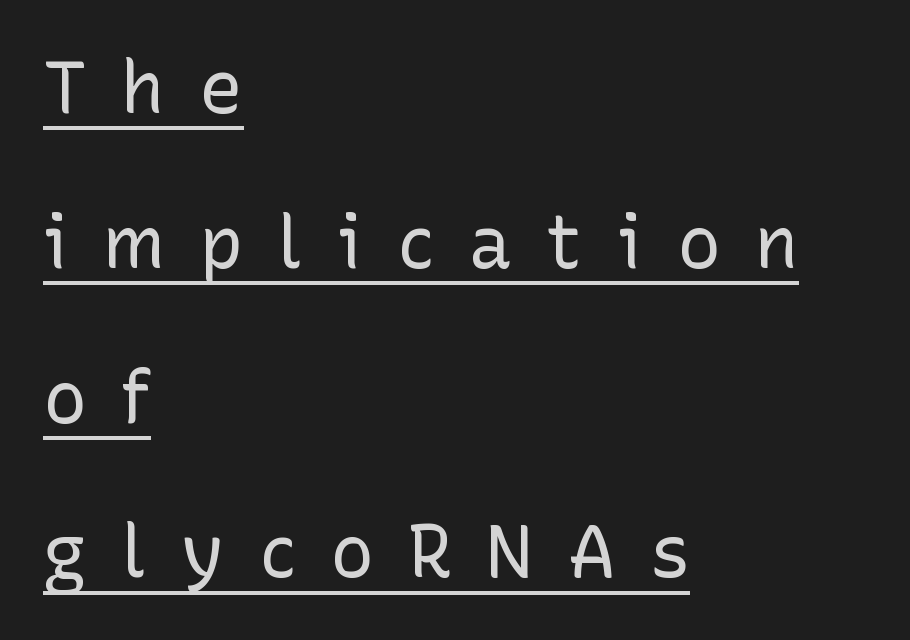
Q: Is the text bold? A: No.
Q: Is the text italic (slanted)? A: No, it is upright.
Q: Is the typeface a serif or a sans-serif typeface? A: Sans-serif.
Q: Is the text underlined? A: Yes.
Q: How is the paragraph aligned? A: Left-aligned.
Q: Is the spacing between letters normal or unusually wide? A: Unusually wide.
Q: Is the spacing between lines tight, normal or loose? A: Loose.
Q: Width (condensed, normal, or wide)? A: Normal.
Q: Stroke contrast? A: Low.
Q: x-height? A: Medium.
Q: Monospaced? A: No.
